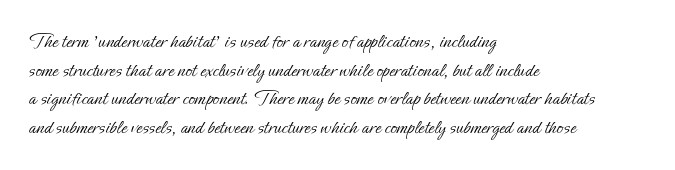
The image shows 21 px text type; set left-aligned, normal line spacing (1.36x), normal letter spacing, not underlined.
